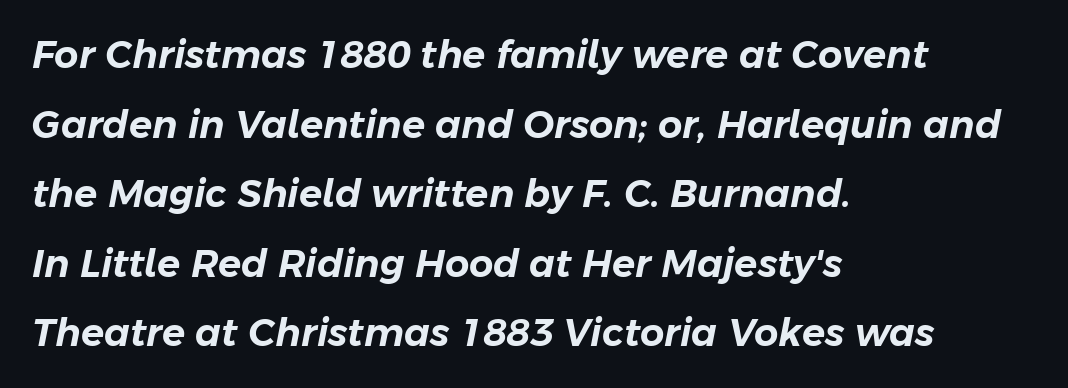
A clean baseline with only descenders dipping below it. A typesetter would mark this as italic. This sample is left-justified, so line endings fall wherever the words run out. Words appear dense and cohesive because spacing is normal. This sample has the flowing, uneven cadence of proportional lettering.
